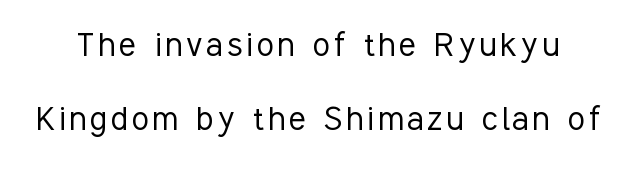
Q: Is the text bold? A: No.
Q: Is the text italic (slanted)? A: No, it is upright.
Q: Is the typeface a serif or a sans-serif typeface? A: Sans-serif.
Q: Is the text underlined? A: No.
Q: Width (condensed, normal, or wide)? A: Condensed.
Q: Stroke contrast? A: Low.
Q: x-height? A: Medium.
Q: Monospaced? A: No.
